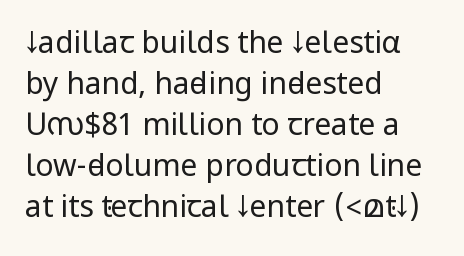
The image shows 30 px regular-weight, condensed sans-serif type, upright; set left-aligned, normal line spacing (1.37x), normal letter spacing, not underlined; low stroke contrast.
